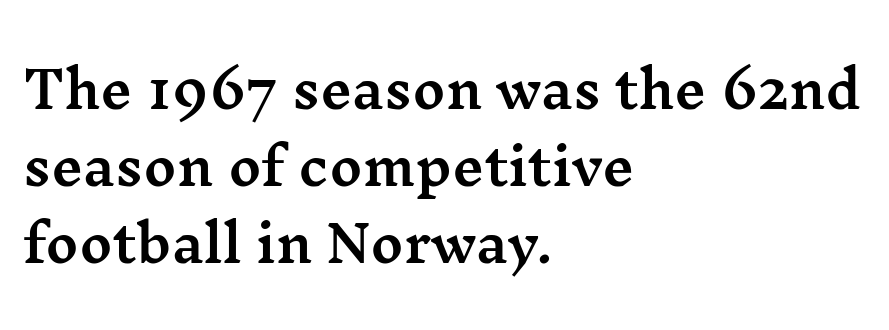
The image shows 50 px wide serif type, upright; set left-aligned, normal line spacing (1.54x), normal letter spacing, not underlined; medium stroke contrast and a medium x-height.
